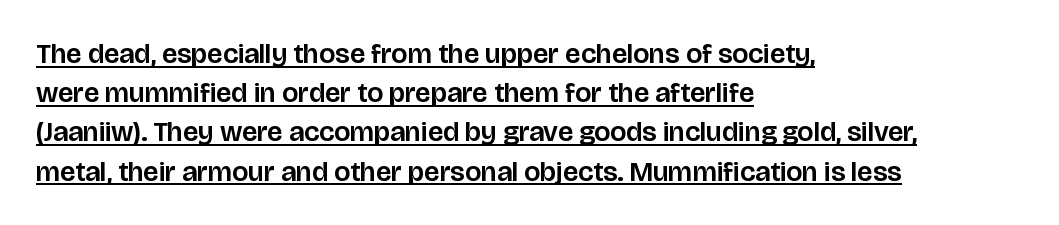
It's the straight-up-and-down kind of type. Do the characters align in a grid? No, the font is proportional. Regarding leading, the lines here are spaced in the standard way. Horizontally, the lines are justified to the leading edge only. Characters follow at the spacing the type designer built in. Caption: lettering with a line underneath.
